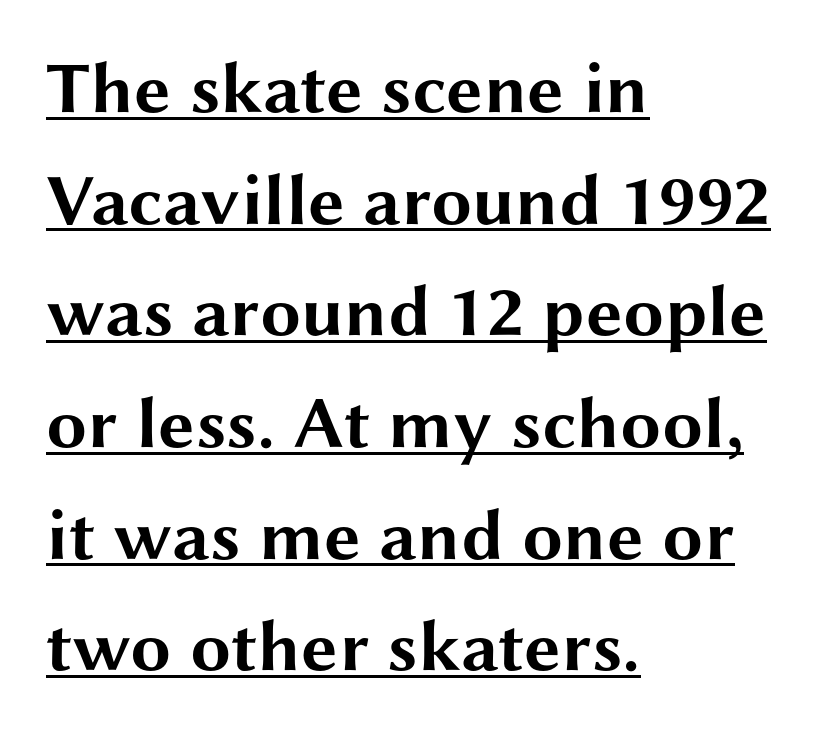
In terms of letterform style, serifs are entirely absent. Here the designer chose a conventional face with non-uniform glyph widths. Beneath each row of characters lies a ruled line. The rendering uses a bold face; every stroke is thick and dark. Notice how the stems are strictly vertical — no italics here. One-word summary of the alignment: left.
